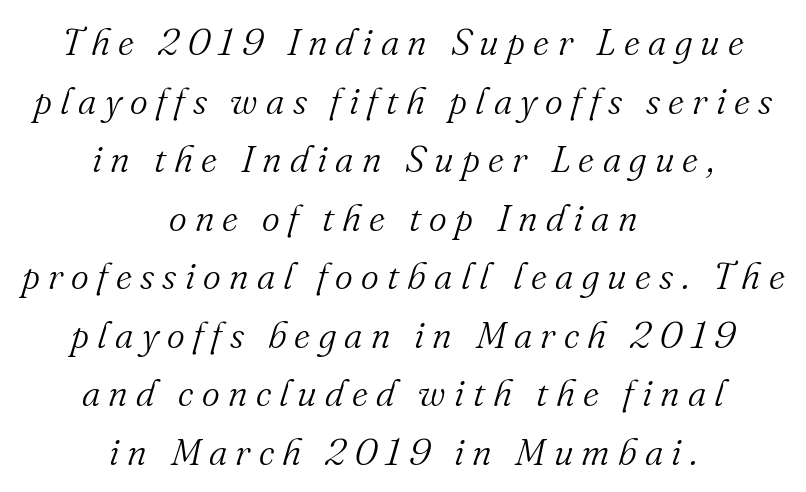
The image shows 38 px light serif type, italic (leaning right); set centered, normal line spacing (1.54x), unusually wide letter spacing (+0.22 em), not underlined; medium stroke contrast and a small x-height.
